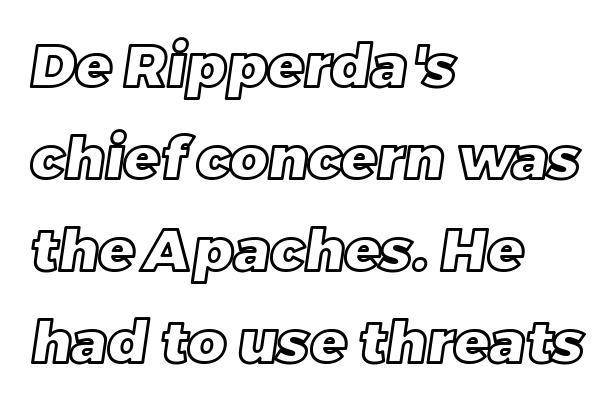
Varying glyph widths throughout — classic text-font behaviour. Notice how the passage keeps a crisp vertical edge on the left only. Nobody touched the tracking dial on this one. The space beneath each line is pristine and unruled.
